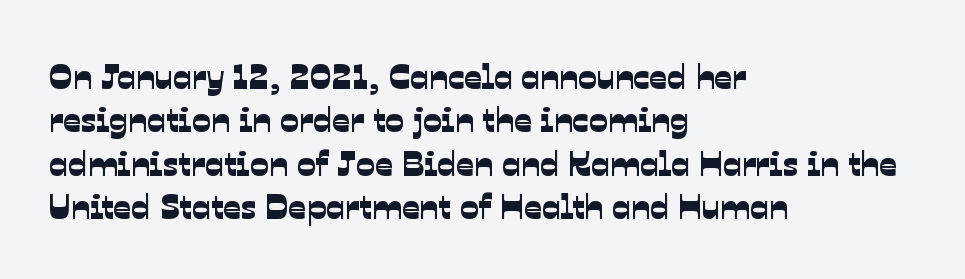
A classic flush-left, rag-right setting is used for this passage. Between one letter and the next there's only the usual sliver of space. The rendering shows plain stroke endings on the letterforms — a sans-serif design. Descender tails drop into unmarked territory. This sample has the flowing, uneven cadence of proportional lettering.
